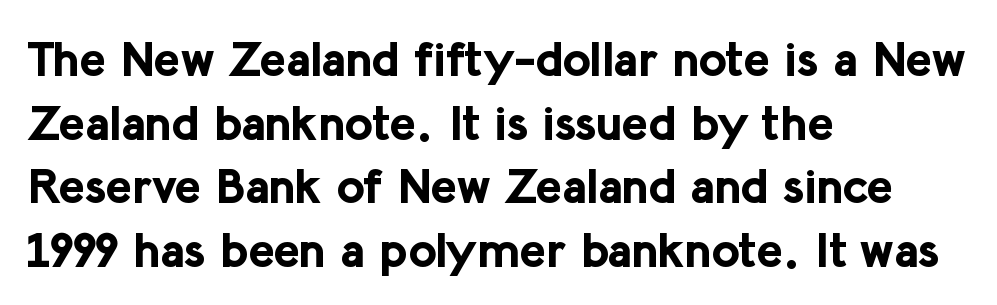
Q: Is the text bold? A: Yes.
Q: Is the text italic (slanted)? A: No, it is upright.
Q: Is the typeface a serif or a sans-serif typeface? A: Sans-serif.
Q: Is the text underlined? A: No.
Q: How is the paragraph aligned? A: Left-aligned.
Q: Is the spacing between letters normal or unusually wide? A: Normal.
Q: Is the spacing between lines tight, normal or loose? A: Normal.
Q: Width (condensed, normal, or wide)? A: Normal.
Q: Stroke contrast? A: Low.
Q: x-height? A: Medium.
Q: Monospaced? A: No.
